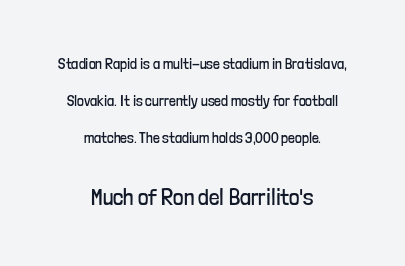
The image shows 23 px text type, upright; set centered, loose line spacing (2.46x), normal letter spacing, not underlined; the second (bottom) block is 1.53x larger.
